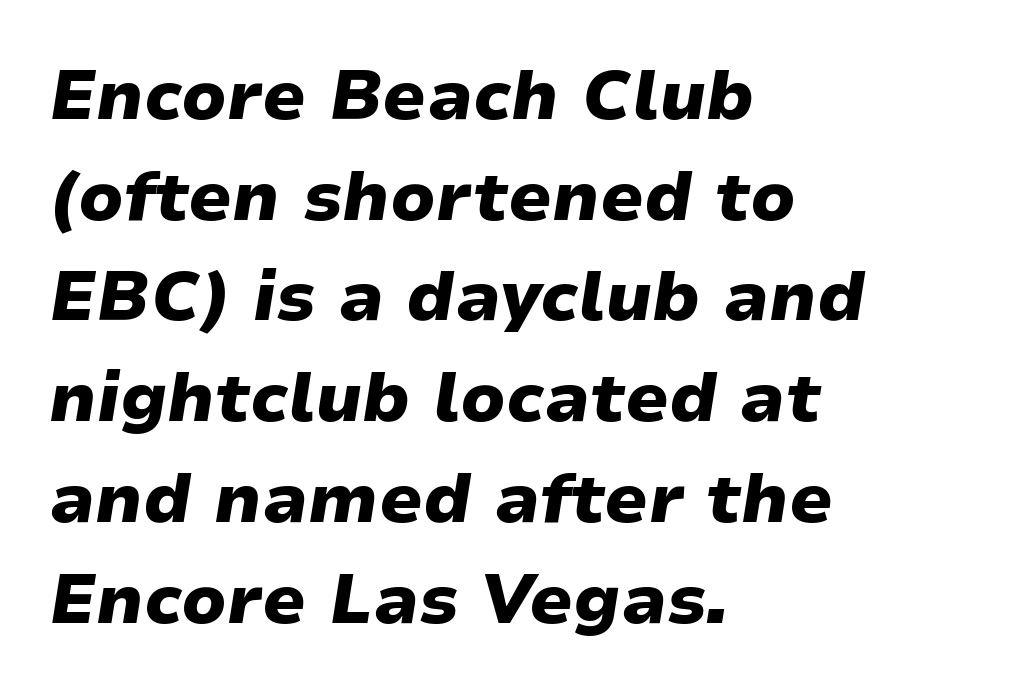
Do the characters align in a grid? No, the font is proportional. Line beginnings align vertically; line endings do not. The glyphs have the mass of a bold cut. The line-height multiplier appears to be the usual default.
